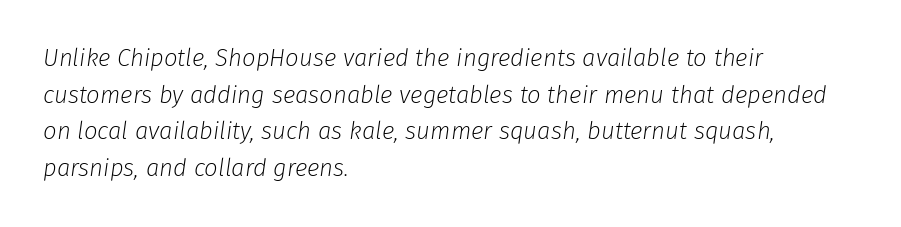
The image shows 24 px text type, italic (leaning right); set left-aligned, normal line spacing (1.53x), normal letter spacing, not underlined.
